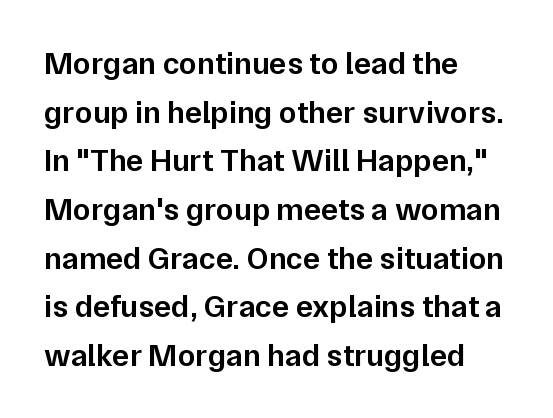
{"serif": "no", "italic": "no", "bold": "semi", "weight": "semibold", "width": "normal", "stroke_contrast": "low", "x_height": "medium", "monospaced": "no", "underline": "no", "align": "left", "line_spacing": "normal", "line_spacing_ratio": 1.52, "letter_spacing": "normal", "letter_spacing_em": 0.0, "glyph_px": 32}
